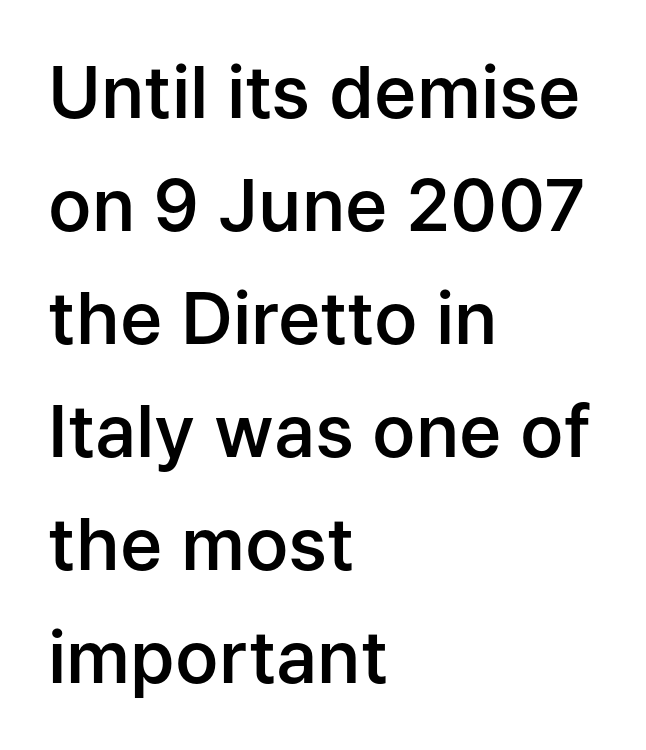
Q: Is the text bold? A: Semi-bold.
Q: Is the text italic (slanted)? A: No, it is upright.
Q: Is the typeface a serif or a sans-serif typeface? A: Sans-serif.
Q: Is the text underlined? A: No.
Q: How is the paragraph aligned? A: Left-aligned.
Q: Is the spacing between letters normal or unusually wide? A: Normal.
Q: Is the spacing between lines tight, normal or loose? A: Normal.
Q: Width (condensed, normal, or wide)? A: Normal.
Q: Stroke contrast? A: Low.
Q: x-height? A: Medium.
Q: Monospaced? A: No.
